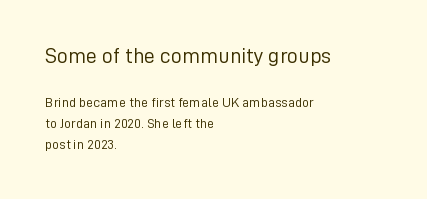
The image shows 22 px text type, upright; set left-aligned, normal line spacing (1.51x), normal letter spacing, not underlined; the first (top) block is 1.57x larger.
